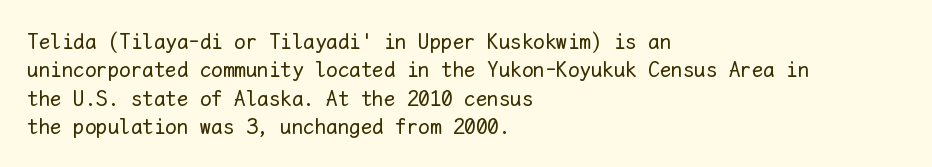
Q: Is the text bold? A: No.
Q: Is the text italic (slanted)? A: No, it is upright.
Q: Is the text underlined? A: No.
Q: How is the paragraph aligned? A: Left-aligned.
Q: Is the spacing between letters normal or unusually wide? A: Normal.
